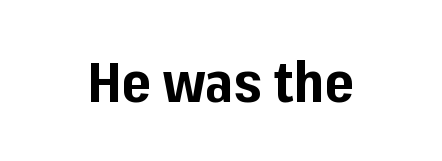
Q: Is the text bold? A: Yes.
Q: Is the text italic (slanted)? A: No, it is upright.
Q: Is the typeface a serif or a sans-serif typeface? A: Sans-serif.
Q: Is the text underlined? A: No.
Q: How is the paragraph aligned? A: Centered.
Q: Is the spacing between letters normal or unusually wide? A: Normal.
Q: Width (condensed, normal, or wide)? A: Normal.
Q: Stroke contrast? A: Low.
Q: x-height? A: Medium.
Q: Monospaced? A: No.
